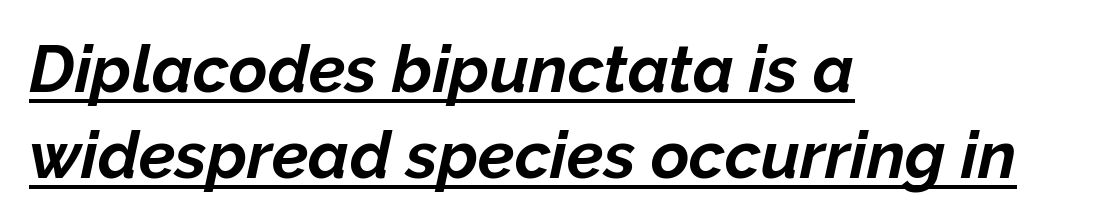
Q: Is the text bold? A: Yes.
Q: Is the text italic (slanted)? A: Yes, it leans right by about 12 degrees.
Q: Is the text underlined? A: Yes.
Q: How is the paragraph aligned? A: Left-aligned.
Q: Is the spacing between letters normal or unusually wide? A: Normal.
Q: Is the spacing between lines tight, normal or loose? A: Normal.
Q: Width (condensed, normal, or wide)? A: Normal.
Q: Stroke contrast? A: Low.
Q: x-height? A: Medium.
Q: Monospaced? A: No.
